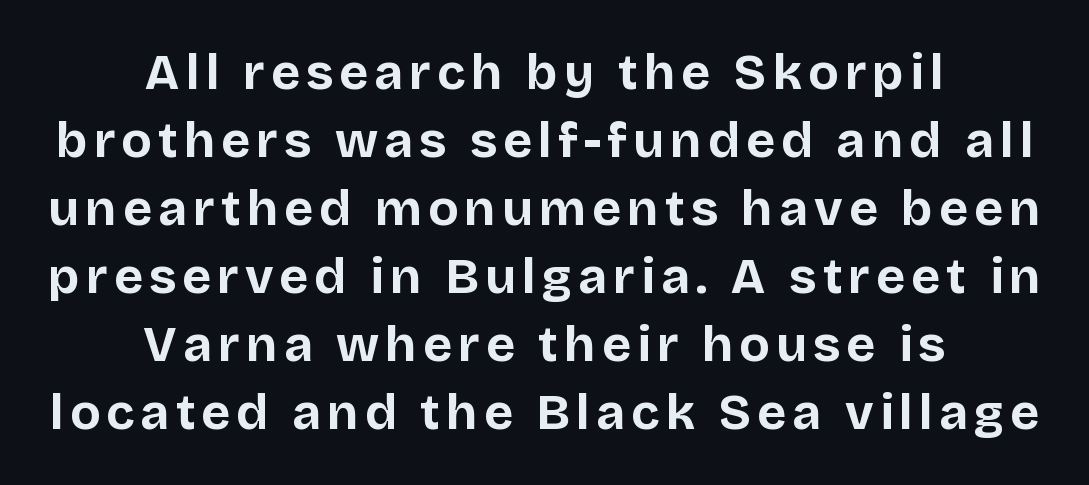
{"serif": "no", "italic": "no", "bold": "yes", "weight": "bold", "width": "normal", "stroke_contrast": "low", "x_height": "large", "monospaced": "no", "underline": "no", "align": "center", "line_spacing": "normal", "line_spacing_ratio": 1.36, "glyph_px": 50}
